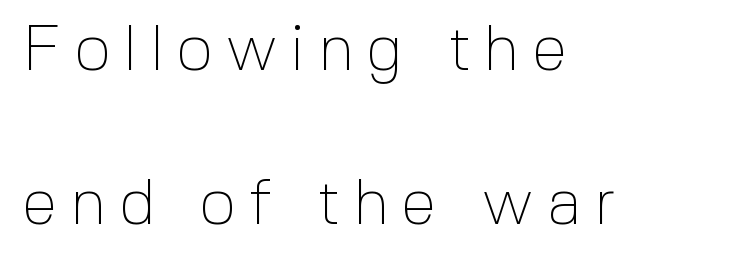
{"serif": "no", "italic": "no", "bold": "no", "weight": "thin", "width": "normal", "x_height": "medium", "monospaced": "no", "underline": "no", "align": "left", "line_spacing": "loose", "line_spacing_ratio": 2.41, "letter_spacing": "wide", "letter_spacing_em": 0.2, "glyph_px": 64}
